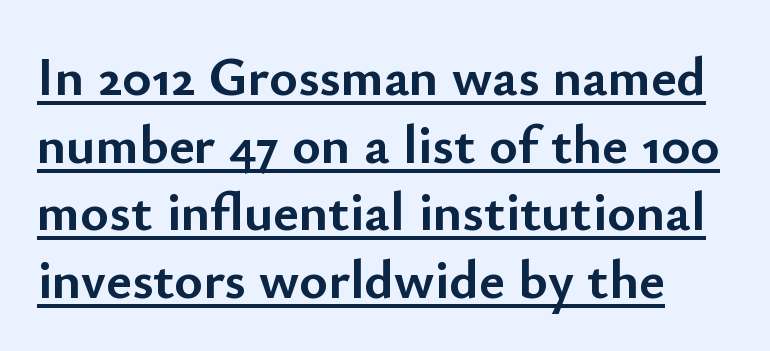
{"serif": "no", "italic": "no", "bold": "yes", "weight": "semibold", "width": "normal", "stroke_contrast": "low", "x_height": "small", "monospaced": "no", "underline": "yes", "line_spacing_ratio": 1.23, "letter_spacing": "normal", "letter_spacing_em": 0.0, "glyph_px": 55}
